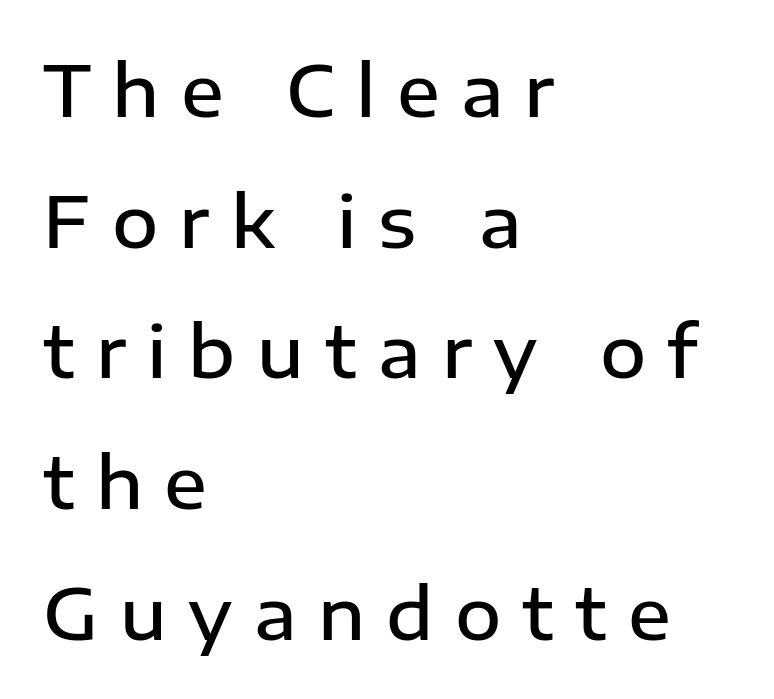
Q: Is the text bold? A: Semi-bold.
Q: Is the text italic (slanted)? A: No, it is upright.
Q: Is the typeface a serif or a sans-serif typeface? A: Sans-serif.
Q: Is the text underlined? A: No.
Q: How is the paragraph aligned? A: Left-aligned.
Q: Is the spacing between letters normal or unusually wide? A: Unusually wide.
Q: Width (condensed, normal, or wide)? A: Normal.
Q: Stroke contrast? A: Low.
Q: x-height? A: Medium.
Q: Monospaced? A: No.
